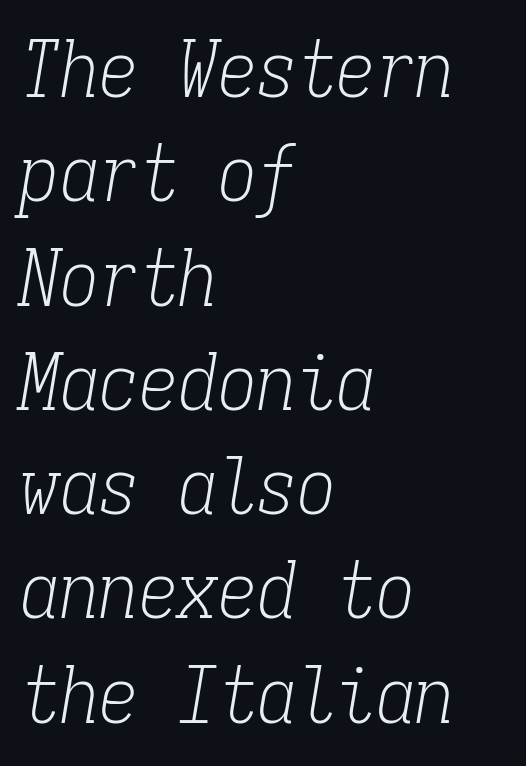
{"serif": "yes", "italic": "yes", "lean": "right", "slant_degrees": 9, "bold": "no", "weight": "light", "width": "condensed", "stroke_contrast": "low", "x_height": "medium", "monospaced": "yes", "underline": "no", "align": "left", "line_spacing": "normal", "line_spacing_ratio": 1.32, "letter_spacing": "normal", "letter_spacing_em": 0.0, "glyph_px": 79}
